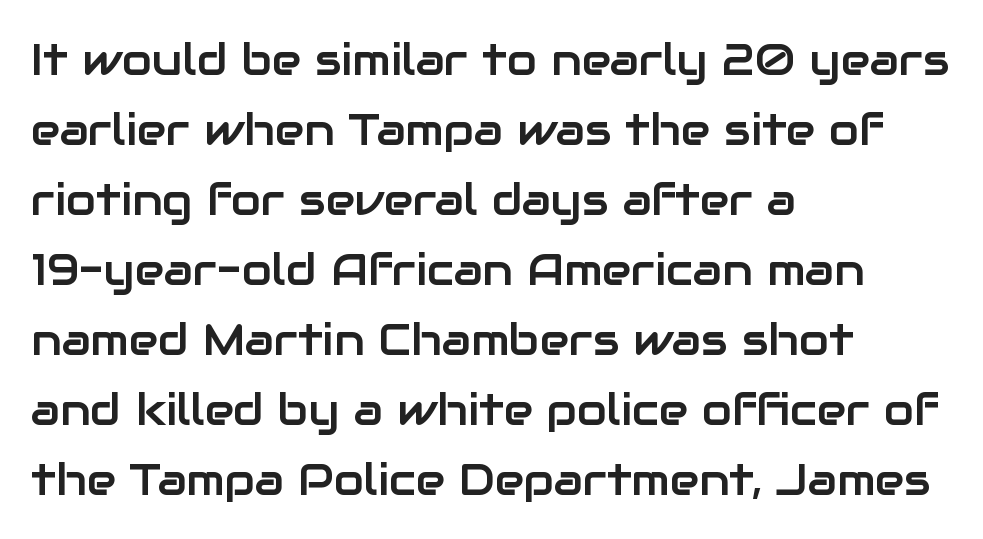
Q: Is the text italic (slanted)? A: No, it is upright.
Q: Is the typeface a serif or a sans-serif typeface? A: Sans-serif.
Q: Is the text underlined? A: No.
Q: How is the paragraph aligned? A: Left-aligned.
Q: Is the spacing between letters normal or unusually wide? A: Normal.
Q: Is the spacing between lines tight, normal or loose? A: Normal.
Q: Width (condensed, normal, or wide)? A: Normal.
Q: Stroke contrast? A: Low.
Q: x-height? A: Medium.
Q: Monospaced? A: No.
